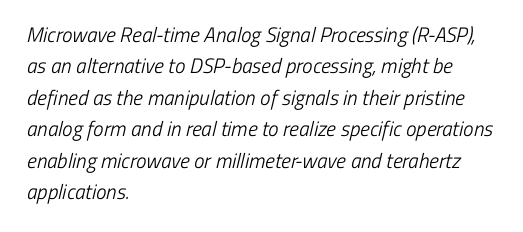
The image shows 21 px text type; set left-aligned, normal line spacing (1.5x), normal letter spacing, not underlined.
